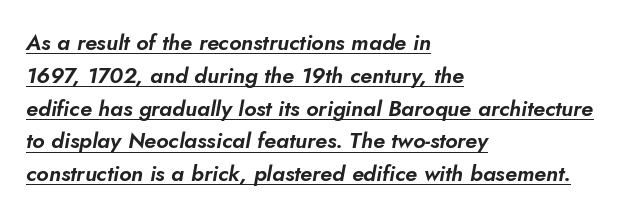
{"italic": "yes", "lean": "right", "slant_degrees": 10, "underline": "yes", "align": "left", "line_spacing": "normal", "line_spacing_ratio": 1.49, "letter_spacing": "normal", "letter_spacing_em": 0.0, "glyph_px": 22}
